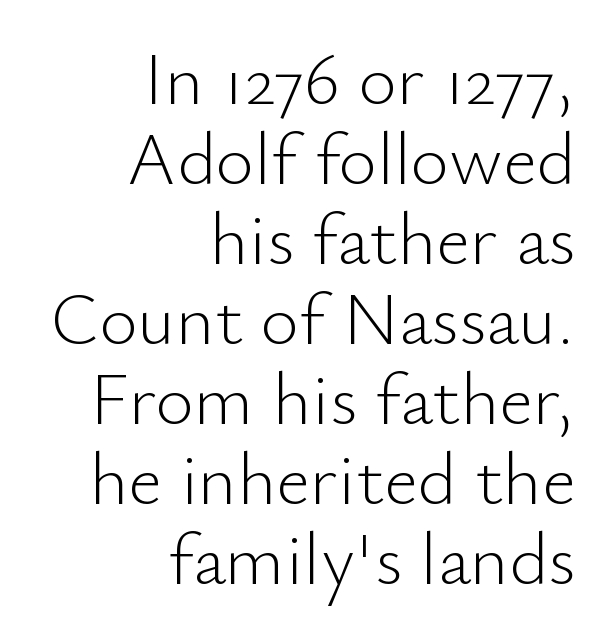
Q: Is the text bold? A: No.
Q: Is the text italic (slanted)? A: No, it is upright.
Q: Is the typeface a serif or a sans-serif typeface? A: Sans-serif.
Q: Is the text underlined? A: No.
Q: How is the paragraph aligned? A: Right-aligned.
Q: Is the spacing between letters normal or unusually wide? A: Normal.
Q: Is the spacing between lines tight, normal or loose? A: Tight.
Q: Width (condensed, normal, or wide)? A: Normal.
Q: Stroke contrast? A: Low.
Q: x-height? A: Small.
Q: Monospaced? A: No.
